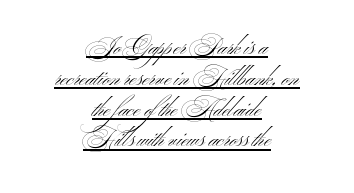
{"bold": "no", "underline": "yes", "align": "center", "line_spacing": "normal", "line_spacing_ratio": 1.34, "letter_spacing": "normal", "letter_spacing_em": 0.0, "glyph_px": 23}
